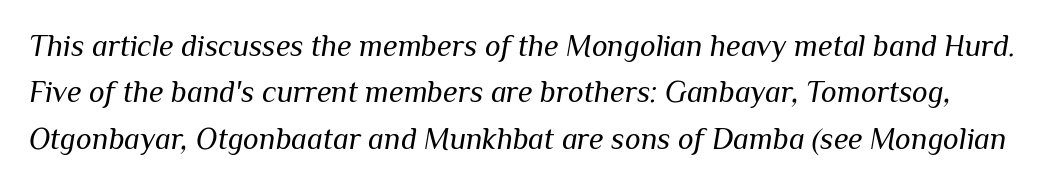
Default kerning and tracking; the words read as compact shapes. A normal amount of white space separates one row of letters from the next. An italicized treatment has been applied to the whole sample. Each letter keeps its own natural width here, so spacing adapts to shape.
